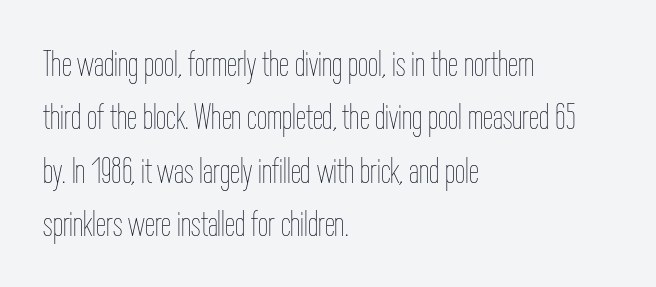
The image shows 36 px thin, condensed type, upright; set left-aligned, normal line spacing (1.48x), normal letter spacing, not underlined; low stroke contrast and a medium x-height.
